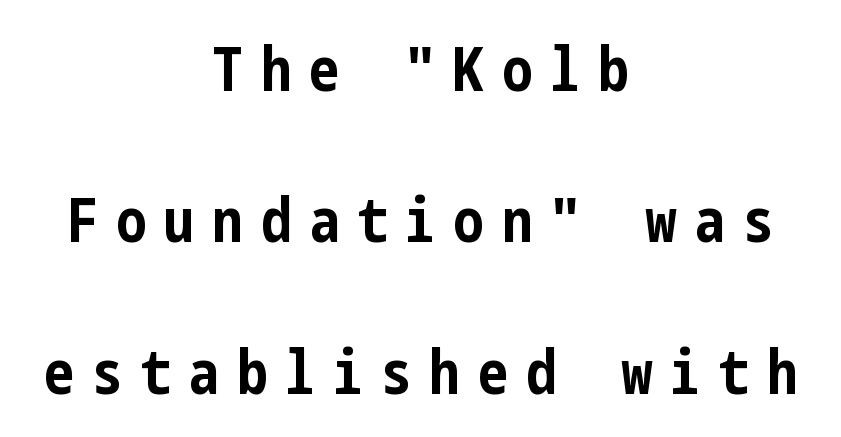
{"serif": "no", "italic": "no", "bold": "yes", "weight": "bold", "width": "condensed", "stroke_contrast": "low", "x_height": "medium", "underline": "no", "align": "center", "line_spacing": "loose", "line_spacing_ratio": 2.48, "letter_spacing": "wide", "letter_spacing_em": 0.29, "glyph_px": 61}
